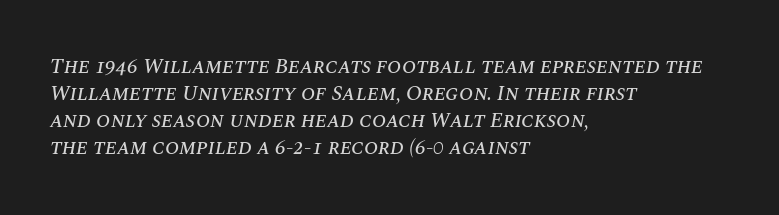
Q: Is the text italic (slanted)? A: Yes, it leans right by about 10 degrees.
Q: Is the text underlined? A: No.
Q: How is the paragraph aligned? A: Left-aligned.
Q: Is the spacing between letters normal or unusually wide? A: Normal.
Q: Is the spacing between lines tight, normal or loose? A: Normal.
